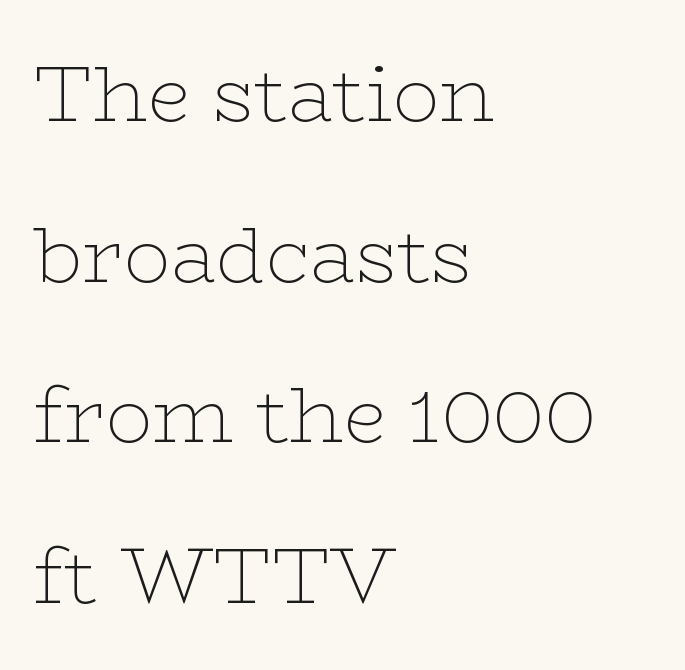
Q: Is the text bold? A: No.
Q: Is the text italic (slanted)? A: No, it is upright.
Q: Is the typeface a serif or a sans-serif typeface? A: Serif.
Q: Is the text underlined? A: No.
Q: How is the paragraph aligned? A: Left-aligned.
Q: Is the spacing between letters normal or unusually wide? A: Normal.
Q: Is the spacing between lines tight, normal or loose? A: Loose.
Q: Width (condensed, normal, or wide)? A: Wide.
Q: Stroke contrast? A: Low.
Q: x-height? A: Medium.
Q: Monospaced? A: No.
